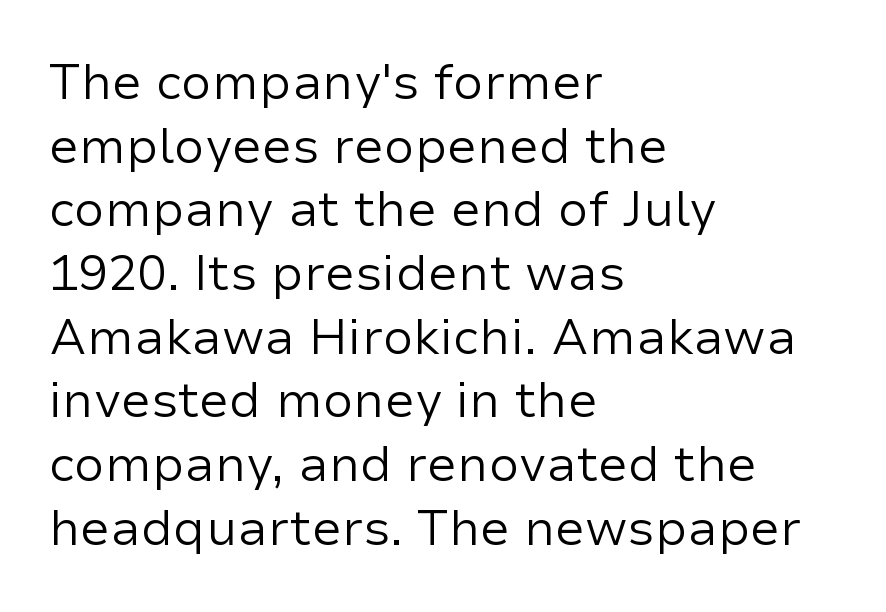
Q: Is the text bold? A: No.
Q: Is the text italic (slanted)? A: No, it is upright.
Q: Is the typeface a serif or a sans-serif typeface? A: Sans-serif.
Q: Is the text underlined? A: No.
Q: How is the paragraph aligned? A: Left-aligned.
Q: Is the spacing between letters normal or unusually wide? A: Normal.
Q: Is the spacing between lines tight, normal or loose? A: Normal.
Q: Width (condensed, normal, or wide)? A: Normal.
Q: Stroke contrast? A: Low.
Q: x-height? A: Medium.
Q: Monospaced? A: No.
